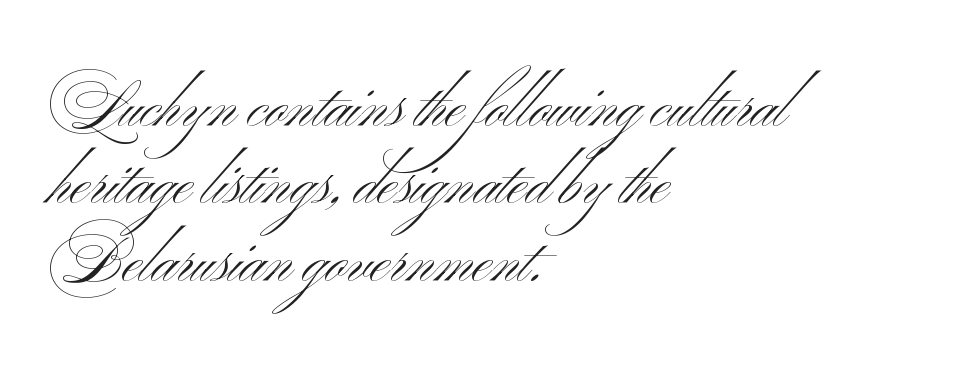
Q: Is the text bold? A: No.
Q: Is the text italic (slanted)? A: Yes.
Q: Is the typeface a serif or a sans-serif typeface? A: Sans-serif.
Q: Is the text underlined? A: No.
Q: How is the paragraph aligned? A: Left-aligned.
Q: Is the spacing between letters normal or unusually wide? A: Normal.
Q: Width (condensed, normal, or wide)? A: Wide.
Q: Stroke contrast? A: Medium.
Q: x-height? A: Small.
Q: Monospaced? A: No.
